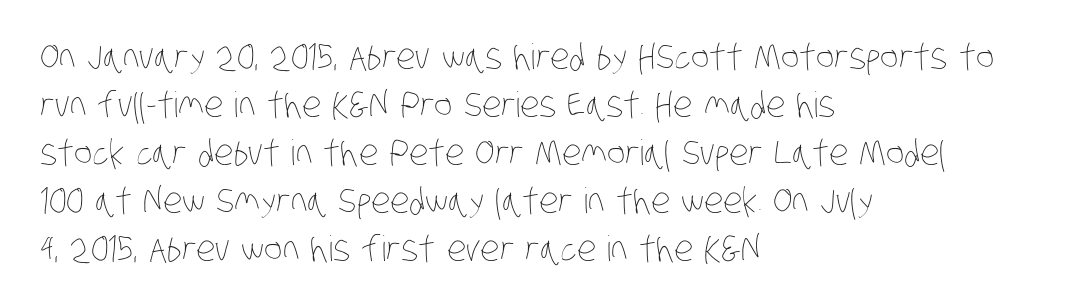
{"bold": "no", "weight": "thin", "width": "condensed", "stroke_contrast": "low", "x_height": "large", "monospaced": "no", "underline": "no", "align": "left", "line_spacing": "normal", "line_spacing_ratio": 1.37, "letter_spacing": "normal", "letter_spacing_em": 0.0, "glyph_px": 35}
